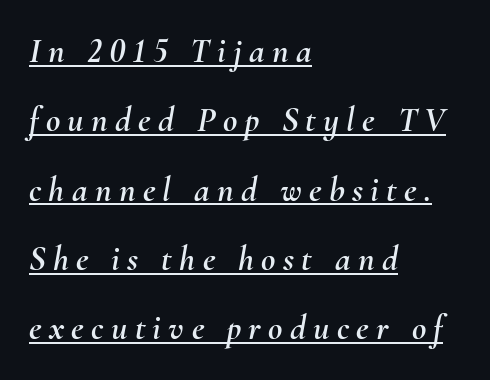
The image shows 35 px text type, italic (leaning right); set left-aligned, loose line spacing (1.98x), unusually wide letter spacing (+0.21 em), underlined; medium stroke contrast and a small x-height.
